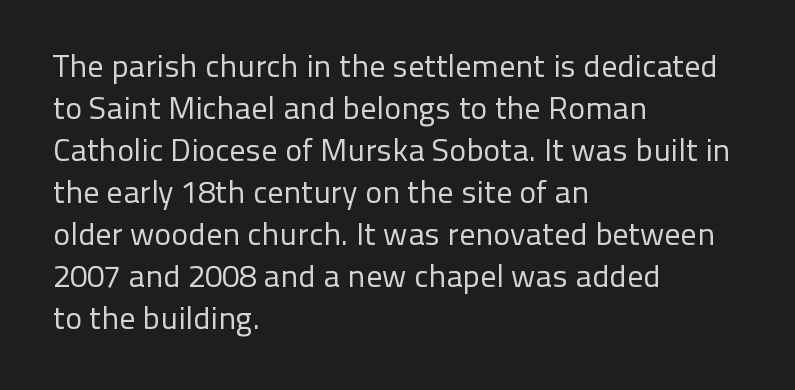
Q: Is the text bold? A: No.
Q: Is the text italic (slanted)? A: No, it is upright.
Q: Is the typeface a serif or a sans-serif typeface? A: Sans-serif.
Q: Is the text underlined? A: No.
Q: How is the paragraph aligned? A: Left-aligned.
Q: Is the spacing between letters normal or unusually wide? A: Normal.
Q: Is the spacing between lines tight, normal or loose? A: Normal.
Q: Width (condensed, normal, or wide)? A: Normal.
Q: Stroke contrast? A: Low.
Q: x-height? A: Medium.
Q: Monospaced? A: No.
